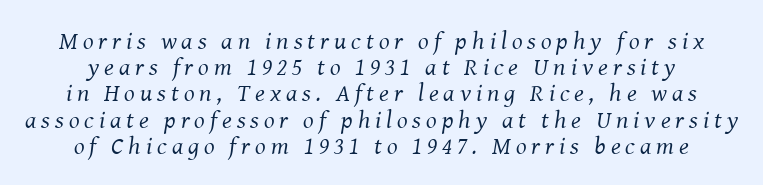
Very little white space separates one row of letters from the next. Any mark beneath the type? The region is blank. Students, note that the glyphs here are deliberately spaced far apart. Slant detected: the letters are inclined. Unbolded letterforms with no extra heft.
